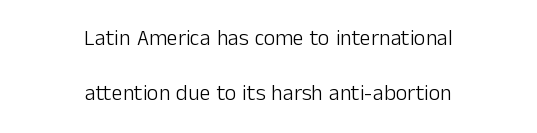
{"italic": "no", "bold": "no", "underline": "no", "align": "center", "line_spacing": "loose", "line_spacing_ratio": 2.49, "letter_spacing": "normal", "letter_spacing_em": 0.0, "glyph_px": 22}
